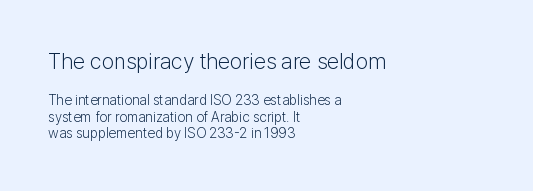
Q: Is the text bold? A: No.
Q: Is the text italic (slanted)? A: No, it is upright.
Q: Is the text underlined? A: No.
Q: How is the paragraph aligned? A: Left-aligned.
Q: Is the spacing between letters normal or unusually wide? A: Normal.
Q: Which block of text is set in a larger size, the first (top) or the second (bottom)? A: The first (top) one.
